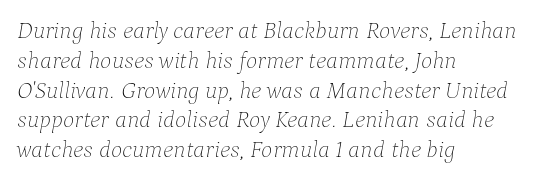
The image shows 24 px text type, italic (leaning right); set left-aligned, line spacing 1.24x, normal letter spacing, not underlined.
